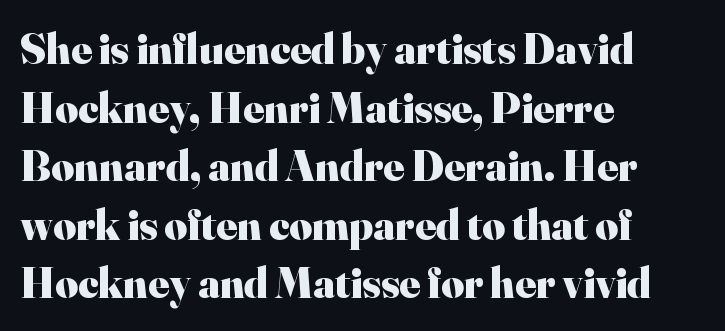
Q: Is the text bold? A: Yes.
Q: Is the text italic (slanted)? A: No, it is upright.
Q: Is the typeface a serif or a sans-serif typeface? A: Serif.
Q: Is the text underlined? A: No.
Q: How is the paragraph aligned? A: Left-aligned.
Q: Is the spacing between letters normal or unusually wide? A: Normal.
Q: Is the spacing between lines tight, normal or loose? A: Normal.
Q: Width (condensed, normal, or wide)? A: Normal.
Q: Stroke contrast? A: High.
Q: x-height? A: Small.
Q: Monospaced? A: No.
